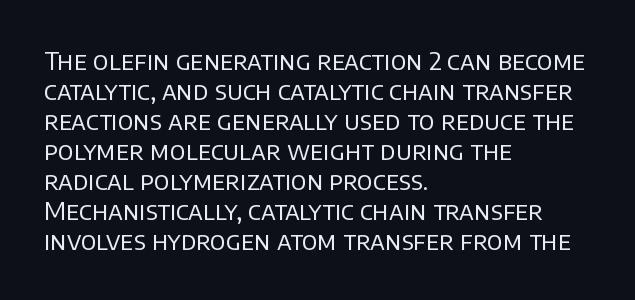
Q: Is the text bold? A: No.
Q: Is the text italic (slanted)? A: No, it is upright.
Q: Is the text underlined? A: No.
Q: How is the paragraph aligned? A: Left-aligned.
Q: Is the spacing between letters normal or unusually wide? A: Normal.
